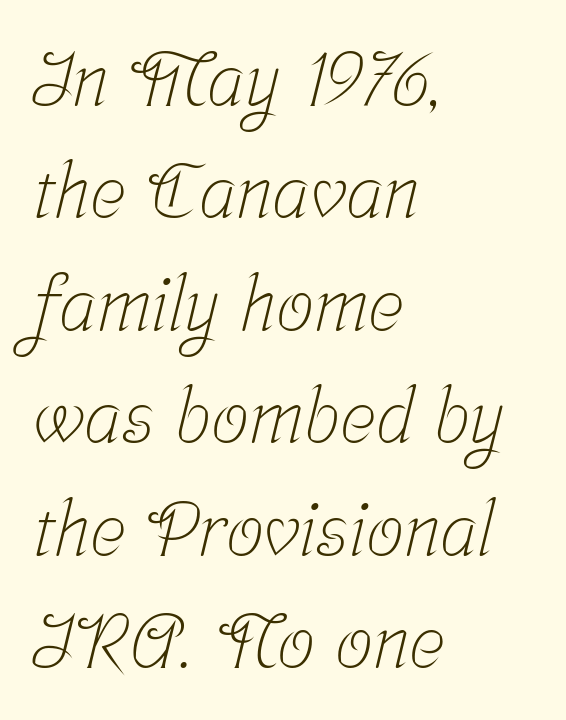
Q: Is the text bold? A: No.
Q: Is the typeface a serif or a sans-serif typeface? A: Serif.
Q: Is the text underlined? A: No.
Q: How is the paragraph aligned? A: Left-aligned.
Q: Is the spacing between letters normal or unusually wide? A: Normal.
Q: Is the spacing between lines tight, normal or loose? A: Normal.
Q: Width (condensed, normal, or wide)? A: Condensed.
Q: Stroke contrast? A: Low.
Q: x-height? A: Medium.
Q: Monospaced? A: No.
